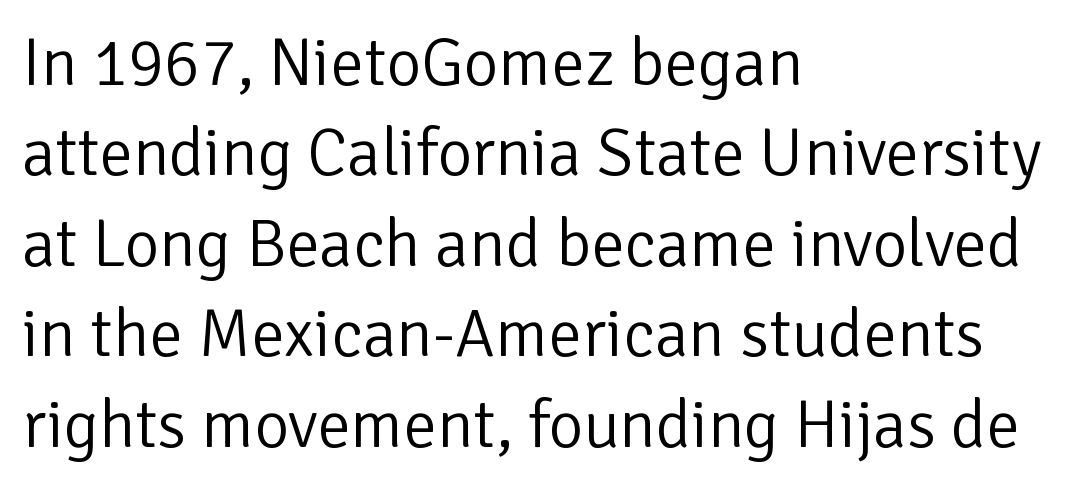
The weight would be labelled regular, book, light, or lighter still. Nobody touched the tracking dial on this one. Posture: straight, roman, zero tilt. Horizontal bands of white between lines are of average thickness. Decoration check: the copy has no underline.
